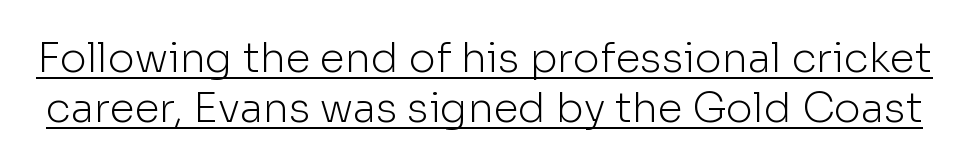
Q: Is the text bold? A: No.
Q: Is the text italic (slanted)? A: No, it is upright.
Q: Is the typeface a serif or a sans-serif typeface? A: Sans-serif.
Q: Is the text underlined? A: Yes.
Q: Is the spacing between letters normal or unusually wide? A: Normal.
Q: Width (condensed, normal, or wide)? A: Normal.
Q: Stroke contrast? A: Low.
Q: x-height? A: Medium.
Q: Monospaced? A: No.
